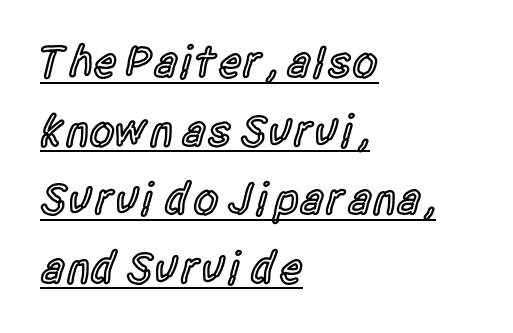
Q: Is the text bold? A: Semi-bold.
Q: Is the text italic (slanted)? A: Yes.
Q: Is the typeface a serif or a sans-serif typeface? A: Sans-serif.
Q: Is the text underlined? A: Yes.
Q: How is the paragraph aligned? A: Left-aligned.
Q: Is the spacing between letters normal or unusually wide? A: Normal.
Q: Is the spacing between lines tight, normal or loose? A: Normal.
Q: Width (condensed, normal, or wide)? A: Condensed.
Q: x-height? A: Large.
Q: Monospaced? A: No.
